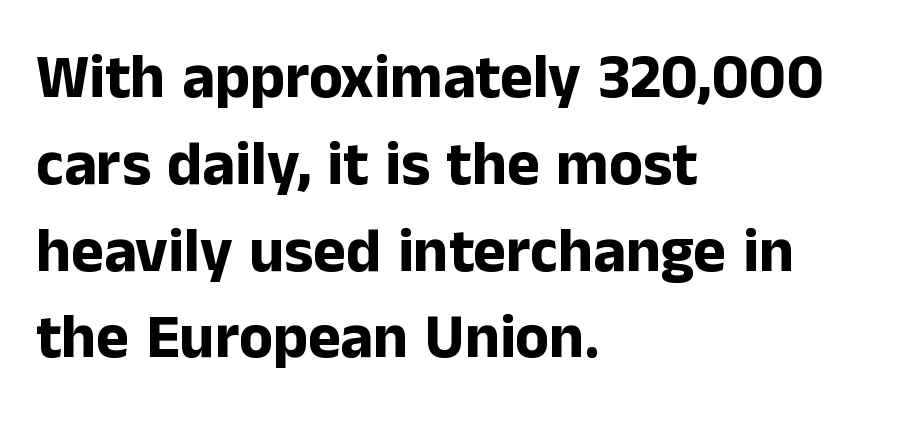
The image shows 62 px bold sans-serif type, upright; set left-aligned, normal line spacing (1.4x), normal letter spacing, not underlined; low stroke contrast and a medium x-height.
